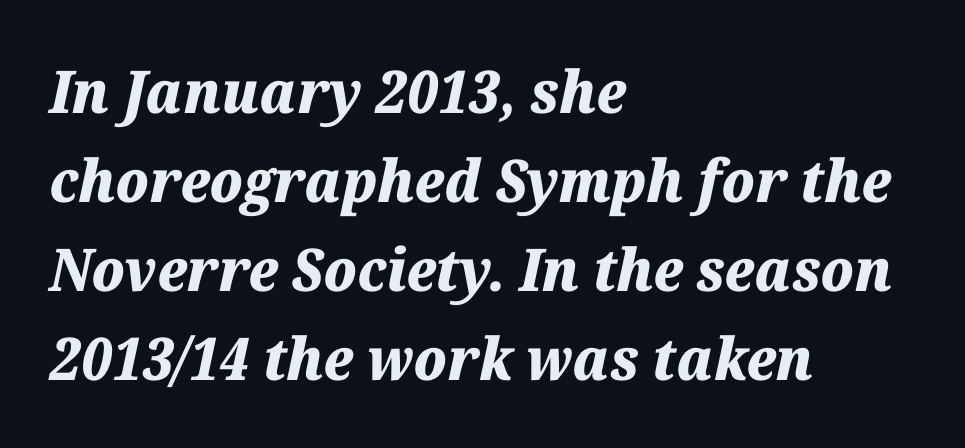
Reading down the column, the eye jumps a familiar distance to each next line. Students, note that the glyphs here touch the page at normal intervals. The lettering tilts uniformly, giving the passage an italic look. Character widths vary here, with narrow letters taking less room than wide ones. Teacher's note: observe the even left margin — that is flush-left alignment. Its strokes are broad and dark, the hallmark of bold type.
